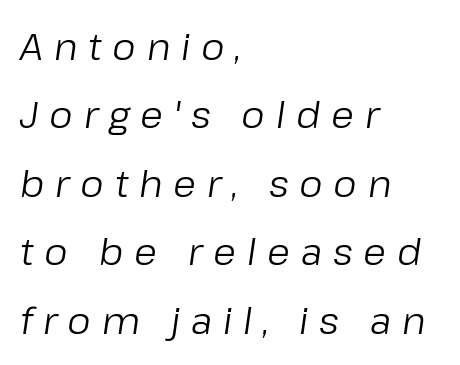
Q: Is the text bold? A: No.
Q: Is the text italic (slanted)? A: Yes, it leans right by about 8 degrees.
Q: Is the text underlined? A: No.
Q: How is the paragraph aligned? A: Left-aligned.
Q: Is the spacing between letters normal or unusually wide? A: Unusually wide.
Q: Width (condensed, normal, or wide)? A: Normal.
Q: Stroke contrast? A: Low.
Q: x-height? A: Medium.
Q: Monospaced? A: No.
